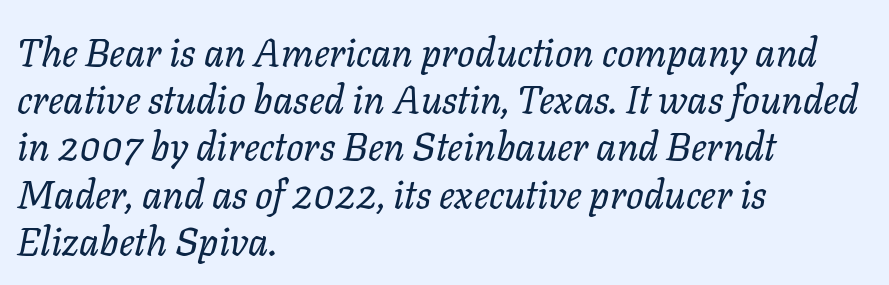
Type without underlining. The letters advance in unequal steps, a hallmark of proportional type. Vertical stems look standard width or narrower in stroke. Typeset ragged right — the left edge is the straight one.
